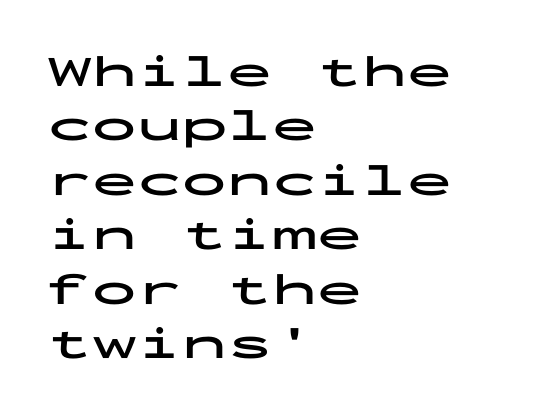
{"serif": "no", "italic": "no", "bold": "yes", "weight": "bold", "width": "wide", "stroke_contrast": "low", "x_height": "medium", "monospaced": "yes", "underline": "no", "align": "left", "line_spacing_ratio": 1.21, "letter_spacing": "normal", "letter_spacing_em": 0.0, "glyph_px": 45}
